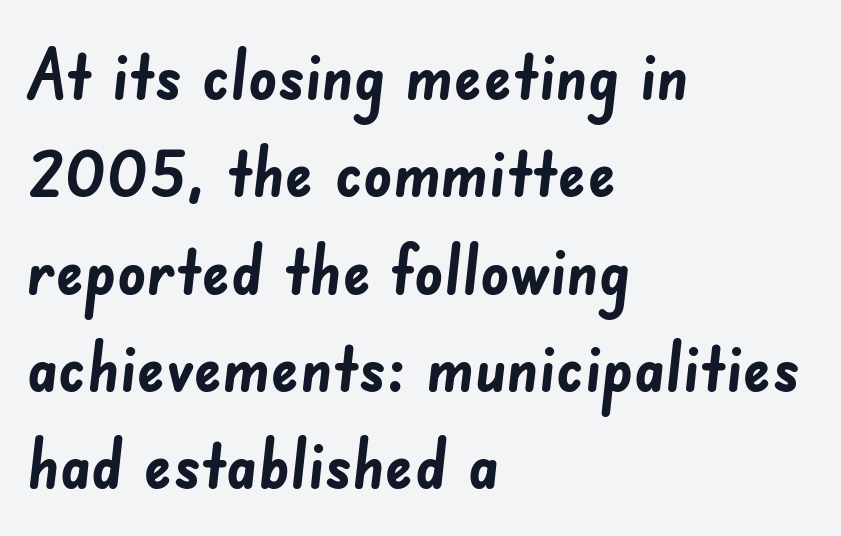
{"serif": "no", "bold": "yes", "weight": "semibold", "width": "normal", "stroke_contrast": "low", "x_height": "small", "monospaced": "no", "underline": "no", "align": "left", "line_spacing": "normal", "line_spacing_ratio": 1.39, "letter_spacing": "normal", "letter_spacing_em": 0.0, "glyph_px": 70}
